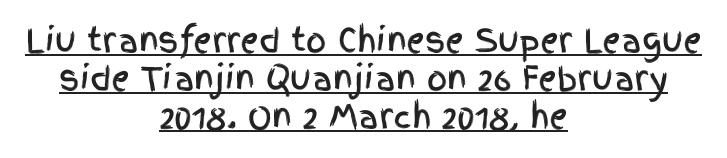
{"serif": "no", "italic": "no", "width": "condensed", "x_height": "large", "monospaced": "no", "underline": "yes", "align": "center", "line_spacing_ratio": 1.19, "letter_spacing": "normal", "letter_spacing_em": 0.0, "glyph_px": 32}
